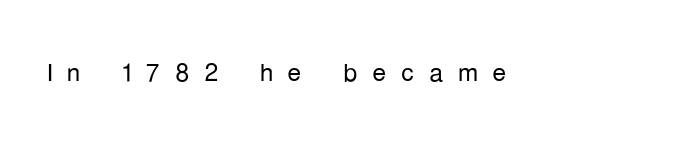
The image shows 35 px light, condensed sans-serif type, upright; set unusually wide letter spacing (+0.41 em), not underlined; low stroke contrast and a medium x-height.
